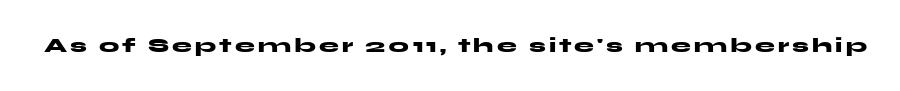
The type sits square on the baseline with zero lean. Lines of text with bare space underneath. Does the weight exceed regular? Yes, all the way to bold.
